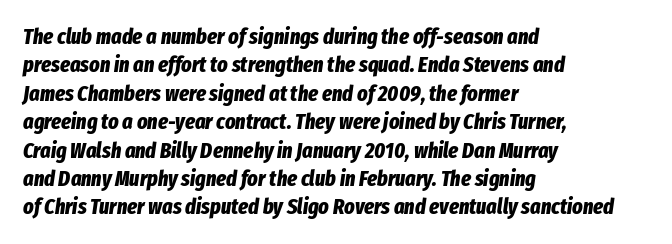
{"italic": "yes", "lean": "right", "slant_degrees": 8, "bold": "yes", "underline": "no", "align": "left", "line_spacing": "normal", "line_spacing_ratio": 1.29, "letter_spacing": "normal", "letter_spacing_em": 0.0, "glyph_px": 22}
